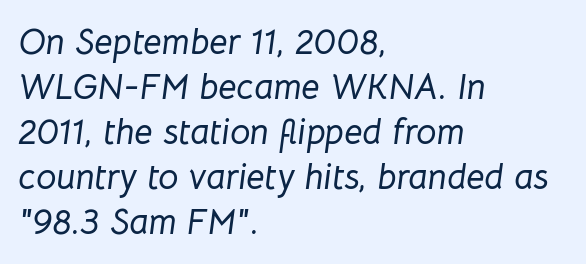
{"italic": "yes", "lean": "right", "slant_degrees": 8, "width": "normal", "stroke_contrast": "low", "x_height": "medium", "monospaced": "no", "underline": "no", "align": "left", "line_spacing": "normal", "line_spacing_ratio": 1.25, "letter_spacing": "normal", "letter_spacing_em": 0.0, "glyph_px": 36}
